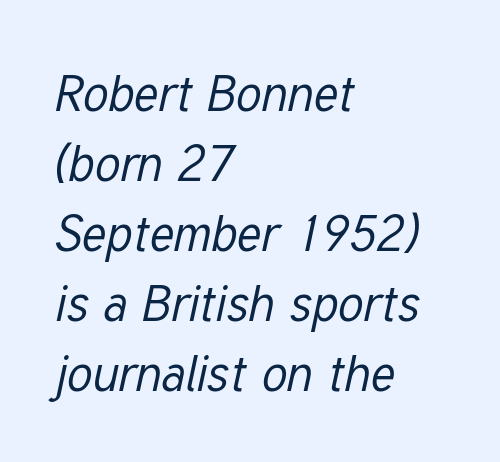
{"italic": "yes", "lean": "right", "slant_degrees": 12, "bold": "no", "weight": "regular", "width": "condensed", "stroke_contrast": "low", "x_height": "medium", "monospaced": "no", "underline": "no", "align": "left", "line_spacing": "normal", "line_spacing_ratio": 1.4, "letter_spacing": "normal", "letter_spacing_em": 0.0, "glyph_px": 50}
